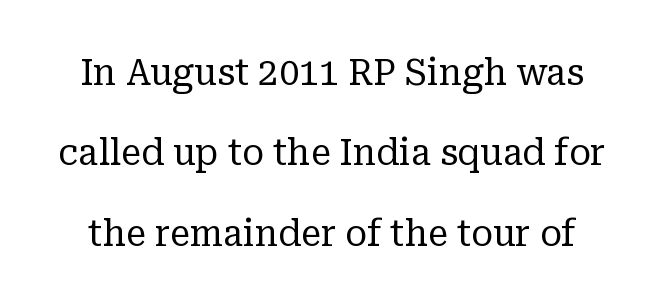
Q: Is the text bold? A: No.
Q: Is the text italic (slanted)? A: No, it is upright.
Q: Is the typeface a serif or a sans-serif typeface? A: Serif.
Q: Is the text underlined? A: No.
Q: Is the spacing between letters normal or unusually wide? A: Normal.
Q: Is the spacing between lines tight, normal or loose? A: Loose.
Q: Width (condensed, normal, or wide)? A: Normal.
Q: Stroke contrast? A: Low.
Q: x-height? A: Medium.
Q: Monospaced? A: No.
